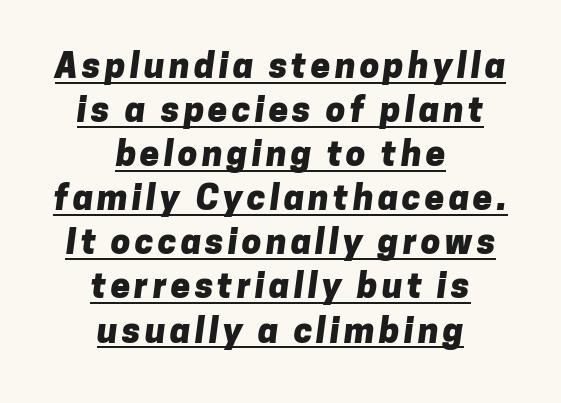
Q: Is the text bold? A: Yes.
Q: Is the typeface a serif or a sans-serif typeface? A: Sans-serif.
Q: Is the text underlined? A: Yes.
Q: How is the paragraph aligned? A: Centered.
Q: Is the spacing between lines tight, normal or loose? A: Normal.
Q: Width (condensed, normal, or wide)? A: Normal.
Q: Stroke contrast? A: Low.
Q: x-height? A: Medium.
Q: Monospaced? A: No.
